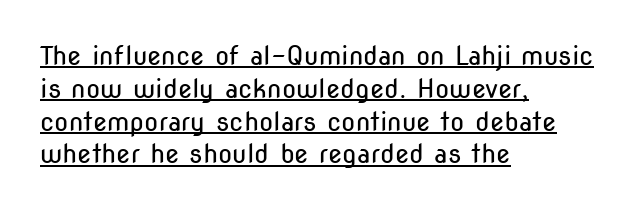
Q: Is the text bold? A: No.
Q: Is the text italic (slanted)? A: No, it is upright.
Q: Is the text underlined? A: Yes.
Q: How is the paragraph aligned? A: Left-aligned.
Q: Is the spacing between letters normal or unusually wide? A: Normal.
Q: Is the spacing between lines tight, normal or loose? A: Normal.
